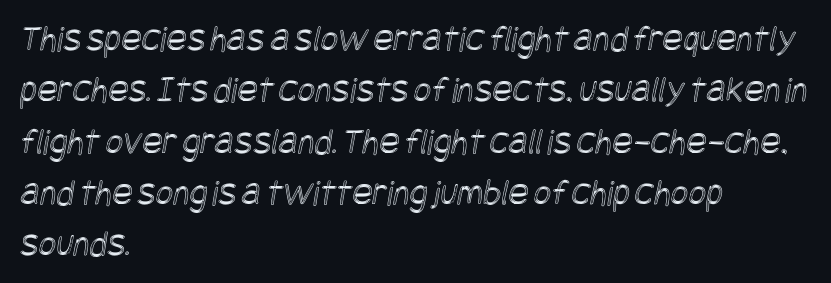
{"width": "condensed", "x_height": "large", "underline": "no", "align": "left", "line_spacing": "normal", "line_spacing_ratio": 1.35, "letter_spacing": "normal", "letter_spacing_em": 0.0, "glyph_px": 38}
